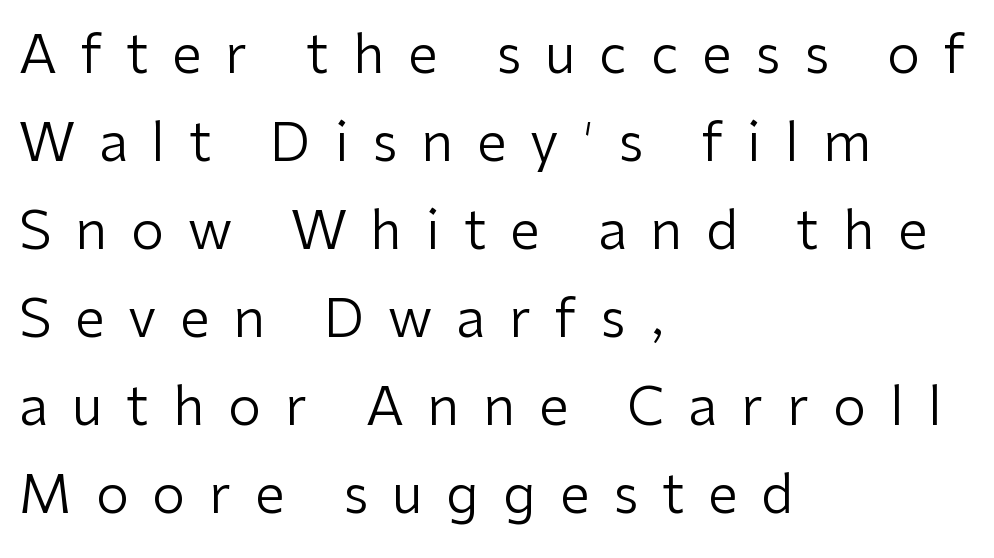
Q: Is the text bold? A: No.
Q: Is the text italic (slanted)? A: No, it is upright.
Q: Is the typeface a serif or a sans-serif typeface? A: Sans-serif.
Q: Is the text underlined? A: No.
Q: How is the paragraph aligned? A: Left-aligned.
Q: Is the spacing between letters normal or unusually wide? A: Unusually wide.
Q: Is the spacing between lines tight, normal or loose? A: Normal.
Q: Width (condensed, normal, or wide)? A: Normal.
Q: Stroke contrast? A: Low.
Q: x-height? A: Medium.
Q: Monospaced? A: No.
